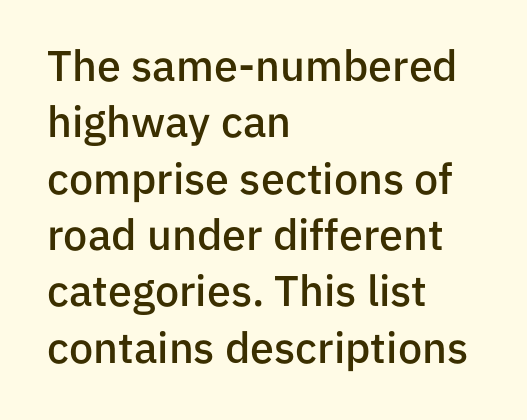
{"serif": "no", "italic": "no", "bold": "semi", "weight": "semibold", "width": "normal", "stroke_contrast": "low", "x_height": "medium", "monospaced": "no", "underline": "no", "align": "left", "line_spacing": "normal", "line_spacing_ratio": 1.31, "letter_spacing": "normal", "letter_spacing_em": 0.0, "glyph_px": 43}
